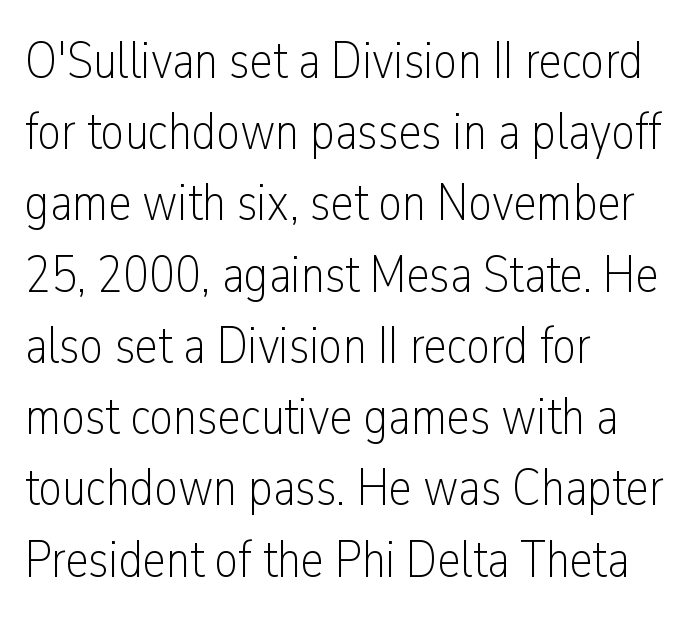
The image shows 52 px light, condensed sans-serif type, upright; set left-aligned, normal line spacing (1.37x), normal letter spacing, not underlined; low stroke contrast and a medium x-height.
